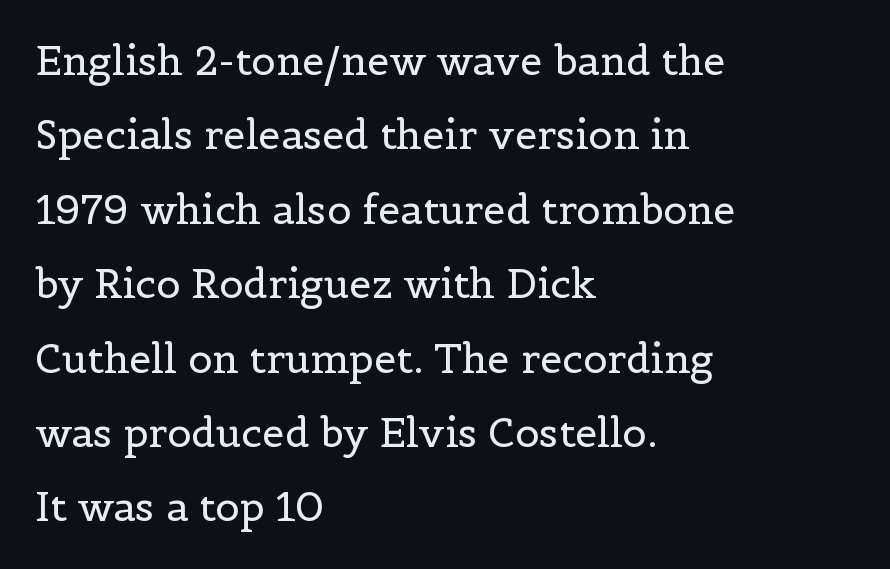
{"serif": "yes", "italic": "no", "bold": "no", "weight": "regular", "width": "normal", "x_height": "medium", "monospaced": "no", "underline": "no", "align": "left", "line_spacing_ratio": 1.86, "letter_spacing": "normal", "letter_spacing_em": 0.0, "glyph_px": 40}
